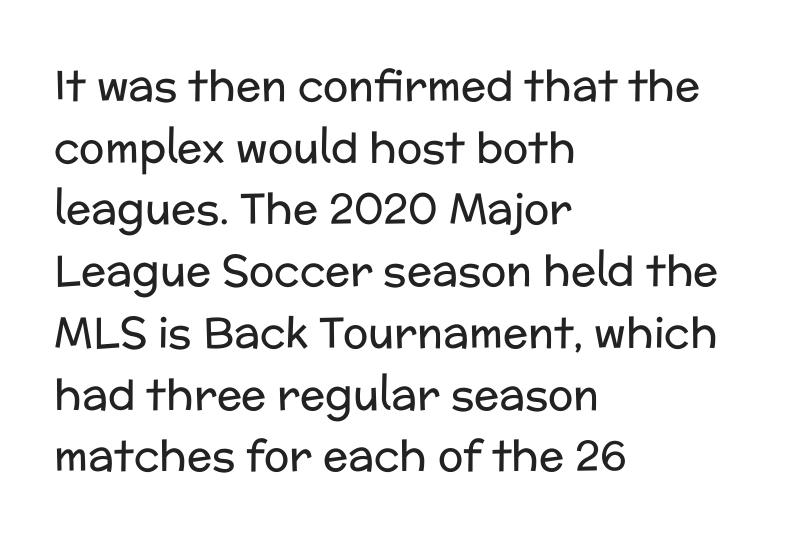
{"serif": "no", "italic": "no", "bold": "no", "weight": "regular", "width": "normal", "stroke_contrast": "low", "x_height": "medium", "monospaced": "no", "underline": "no", "align": "left", "line_spacing": "normal", "line_spacing_ratio": 1.47, "letter_spacing": "normal", "letter_spacing_em": 0.0, "glyph_px": 42}
